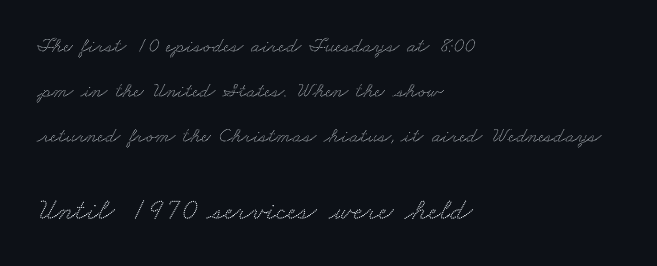
The image shows 31 px wide serif type; set left-aligned, loose line spacing (2.14x), normal letter spacing, not underlined; the second (bottom) block is 1.48x larger; medium stroke contrast and a small x-height.
